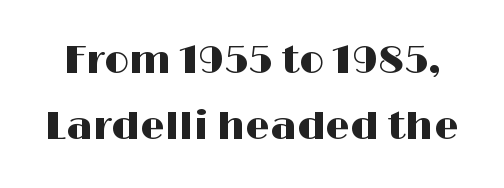
The image shows 39 px wide sans-serif type, upright; set normal line spacing (1.68x), normal letter spacing, not underlined; high stroke contrast and a medium x-height.
